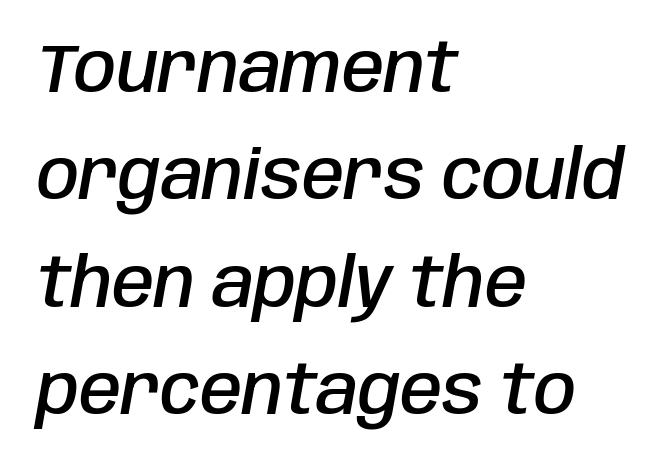
A typesetter would call this proportional, since set widths differ per character. Successive baselines arrive at the customary interval. If you drew a ruler down the left edge, every line would touch it. When letters slant like this, we call the style italic. A bare baseline throughout the passage.
